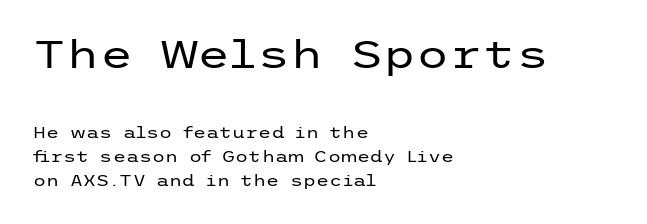
Q: Is the text bold? A: No.
Q: Is the text italic (slanted)? A: No, it is upright.
Q: Is the typeface a serif or a sans-serif typeface? A: Sans-serif.
Q: Is the text underlined? A: No.
Q: How is the paragraph aligned? A: Left-aligned.
Q: Is the spacing between letters normal or unusually wide? A: Normal.
Q: Is the spacing between lines tight, normal or loose? A: Normal.
Q: Which block of text is set in a larger size, the first (top) or the second (bottom)? A: The first (top) one.
Q: Width (condensed, normal, or wide)? A: Wide.
Q: Stroke contrast? A: Low.
Q: x-height? A: Medium.
